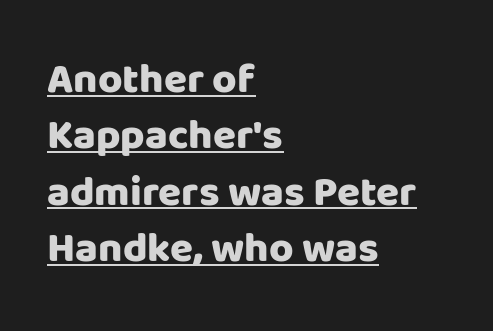
Q: Is the text bold? A: Yes.
Q: Is the text italic (slanted)? A: No, it is upright.
Q: Is the typeface a serif or a sans-serif typeface? A: Sans-serif.
Q: Is the text underlined? A: Yes.
Q: How is the paragraph aligned? A: Left-aligned.
Q: Is the spacing between letters normal or unusually wide? A: Normal.
Q: Is the spacing between lines tight, normal or loose? A: Normal.
Q: Width (condensed, normal, or wide)? A: Normal.
Q: Stroke contrast? A: Low.
Q: x-height? A: Large.
Q: Monospaced? A: No.
